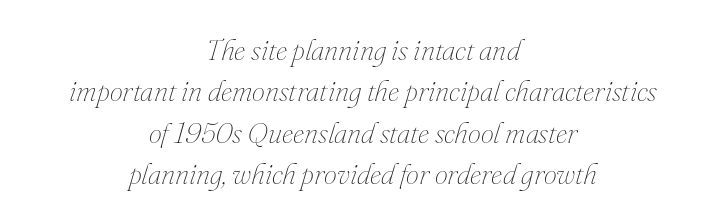
Q: Is the text bold? A: No.
Q: Is the text italic (slanted)? A: Yes, it leans right by about 16 degrees.
Q: Is the text underlined? A: No.
Q: How is the paragraph aligned? A: Centered.
Q: Is the spacing between letters normal or unusually wide? A: Normal.
Q: Is the spacing between lines tight, normal or loose? A: Normal.
Q: Width (condensed, normal, or wide)? A: Normal.
Q: Stroke contrast? A: Medium.
Q: x-height? A: Small.
Q: Monospaced? A: No.
